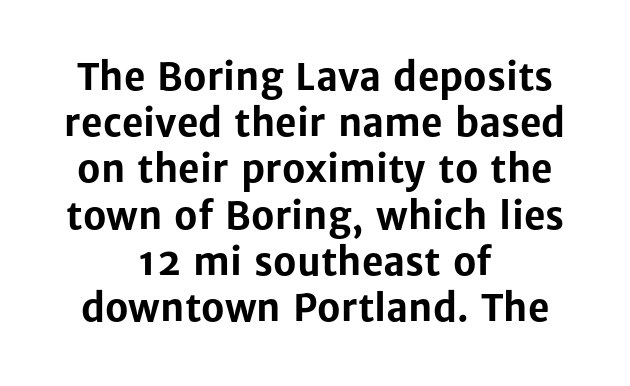
Its strokes are broad and dark, the hallmark of bold type. The tracking reads as untouched default to a designer's eye. The space directly below the letters is spotless. Regular leading. Casual observation: everything's sitting right in the middle. Designer's note — italics off, roman on.
